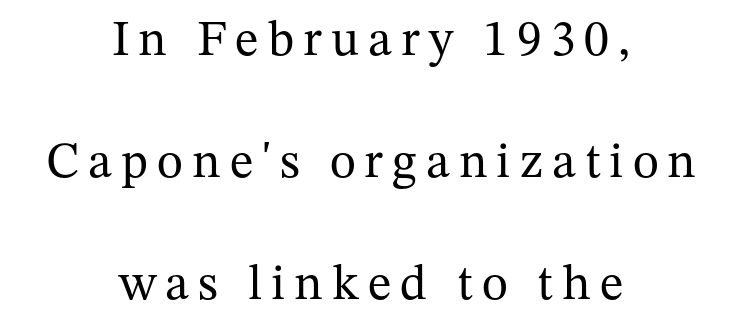
The image shows 50 px regular-weight serif type, upright; set centered, loose line spacing (2.44x), not underlined; medium stroke contrast and a medium x-height.
